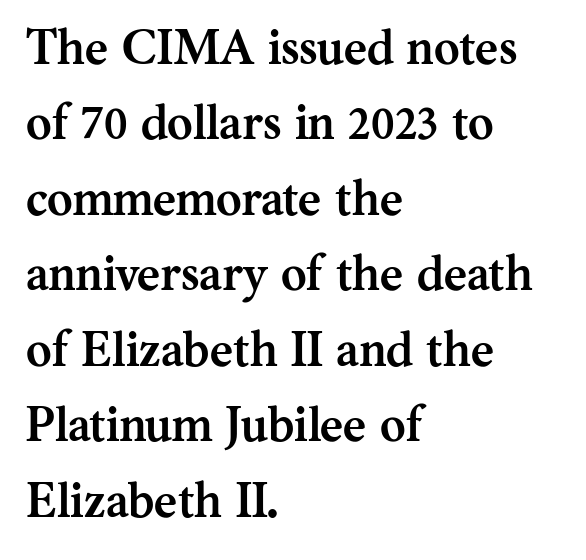
The foot of each line stays bare and open. This block has exactly the height ordinary leading produces. The typesetting leans heavy: a genuine bold. The font family rendered here belongs to the serif group. Which margin do the lines hug? The left one — the right edge is uneven. Words appear dense and cohesive because spacing is normal.
